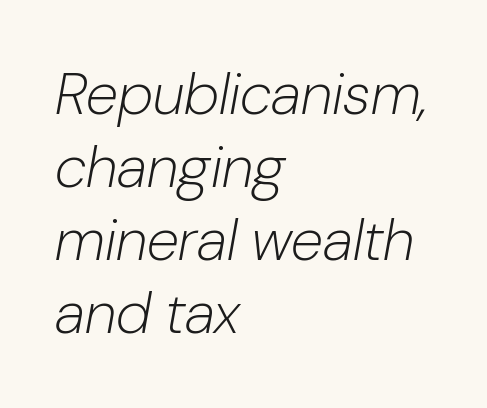
The image shows 59 px light type, italic (leaning right); set left-aligned, line spacing 1.24x, normal letter spacing, not underlined; low stroke contrast and a medium x-height.
